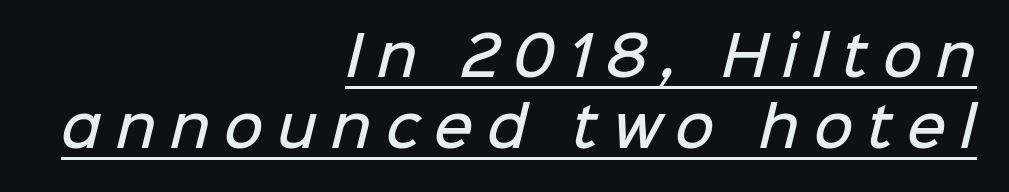
The image shows 54 px semibold sans-serif type; set right-aligned, normal line spacing (1.31x), unusually wide letter spacing (+0.26 em), underlined; low stroke contrast and a medium x-height.
